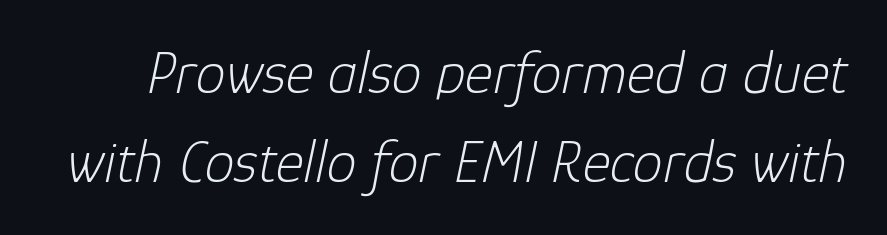
Heaviness? Minimal to ordinary, like unemphasized prose. Looks like regular typesetting: each glyph gets only the width it needs. No extra tracking has been applied to these lines. The specimen reads as italic at a glance.
